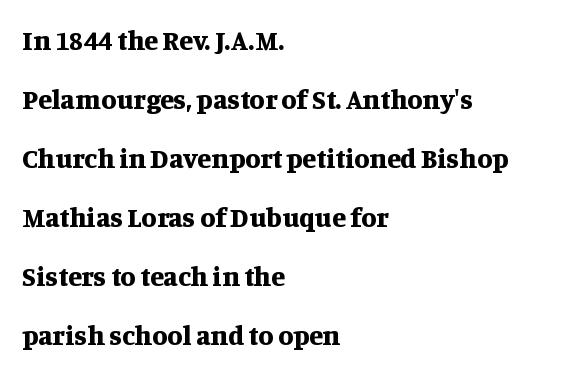
This is serif lettering, the kind often seen in printed books. Typeset ragged right — the left edge is the straight one. The space directly below the letters is spotless. Proportional: the letters do not fall into vertical columns. Nope, not italic — everything's standing straight.
